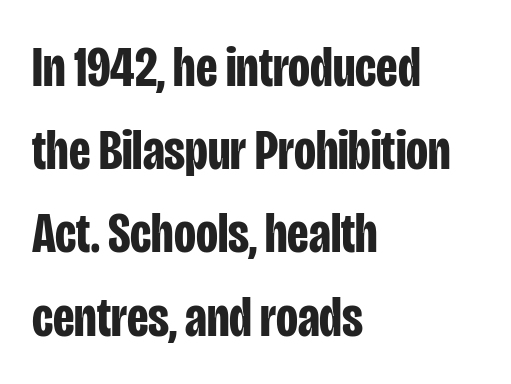
Every stem runs plumb, perpendicular to the baseline. Unmarked baselines from the first word to the last. Nothing unusual about the tracking: characters are spaced as the font intends. What kind of face is this? One without serifs — a sans. This block has exactly the height ordinary leading produces.
